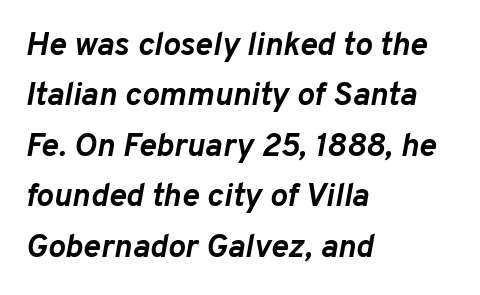
The image shows 33 px semibold type, italic (leaning right); set left-aligned, normal line spacing (1.53x), normal letter spacing, not underlined; low stroke contrast and a medium x-height.
